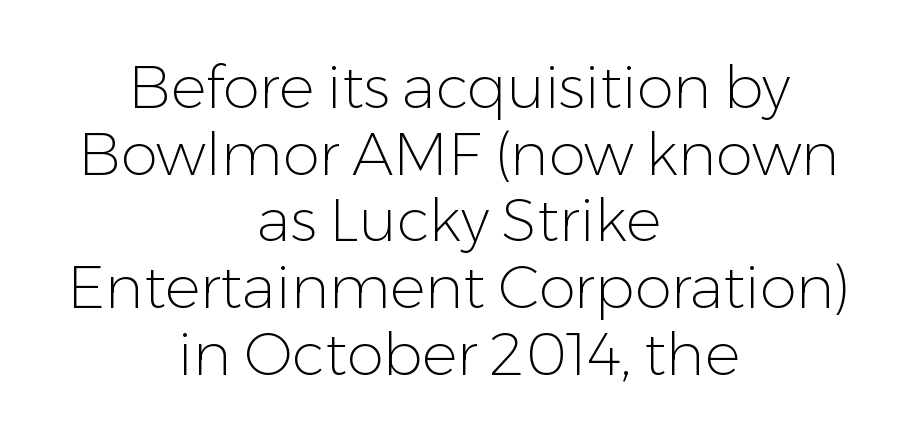
Q: Is the text bold? A: No.
Q: Is the text italic (slanted)? A: No, it is upright.
Q: Is the typeface a serif or a sans-serif typeface? A: Sans-serif.
Q: Is the text underlined? A: No.
Q: How is the paragraph aligned? A: Centered.
Q: Is the spacing between letters normal or unusually wide? A: Normal.
Q: Is the spacing between lines tight, normal or loose? A: Tight.
Q: Width (condensed, normal, or wide)? A: Normal.
Q: Stroke contrast? A: Low.
Q: x-height? A: Medium.
Q: Monospaced? A: No.
